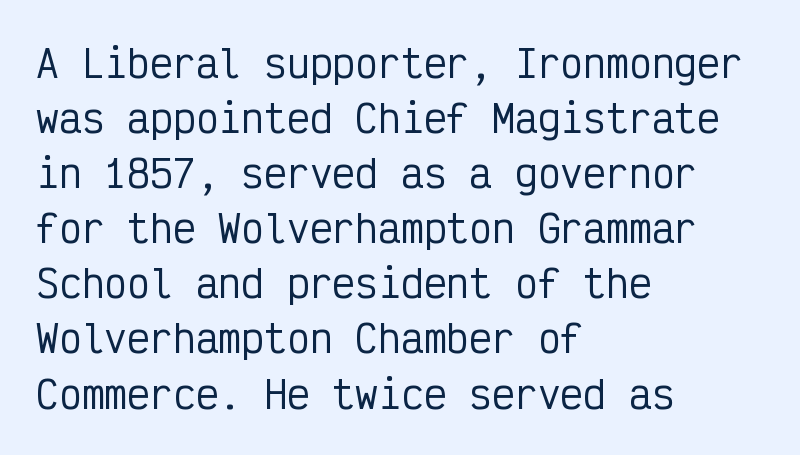
The image shows 38 px condensed sans-serif type, upright, monospaced; set left-aligned, normal line spacing (1.45x), normal letter spacing, not underlined; low stroke contrast and a medium x-height.
